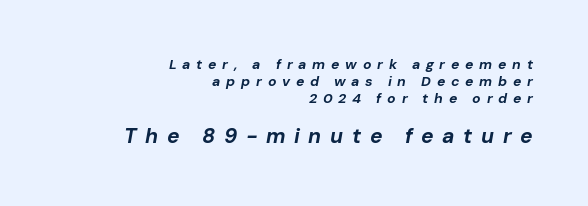
The image shows 21 px bold type, italic (leaning right); set right-aligned, line spacing 1.2x, unusually wide letter spacing (+0.41 em), not underlined; the second (bottom) block is 1.5x larger.
